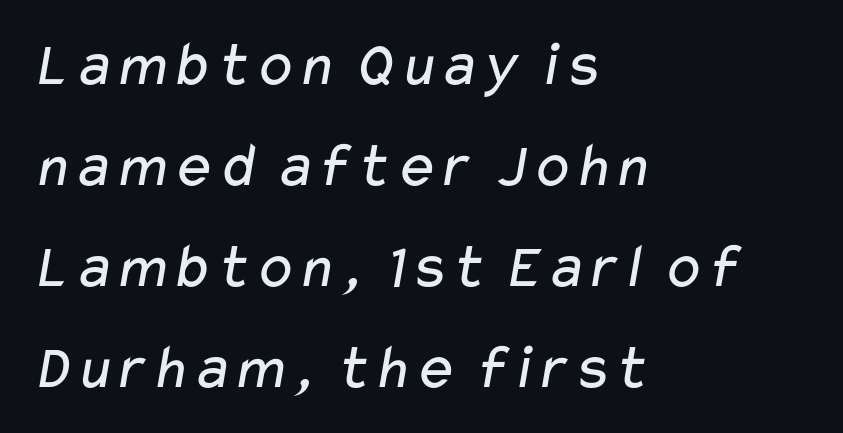
{"serif": "no", "bold": "no", "weight": "regular", "width": "wide", "stroke_contrast": "low", "x_height": "medium", "monospaced": "no", "underline": "no", "align": "left", "line_spacing": "normal", "line_spacing_ratio": 1.58, "letter_spacing": "normal", "letter_spacing_em": 0.0, "glyph_px": 64}
